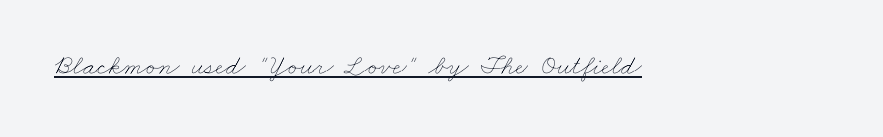
Q: Is the text bold? A: No.
Q: Is the text underlined? A: Yes.
Q: Is the spacing between letters normal or unusually wide? A: Normal.
Q: Width (condensed, normal, or wide)? A: Wide.
Q: Stroke contrast? A: Low.
Q: x-height? A: Small.
Q: Monospaced? A: No.
